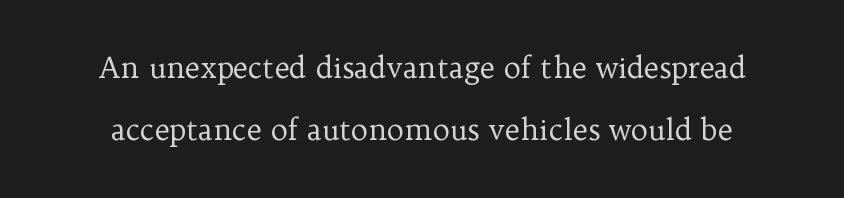
Q: Is the text bold? A: No.
Q: Is the text italic (slanted)? A: No, it is upright.
Q: Is the typeface a serif or a sans-serif typeface? A: Serif.
Q: Is the text underlined? A: No.
Q: Is the spacing between letters normal or unusually wide? A: Normal.
Q: Is the spacing between lines tight, normal or loose? A: Loose.
Q: Width (condensed, normal, or wide)? A: Normal.
Q: Stroke contrast? A: Low.
Q: x-height? A: Medium.
Q: Monospaced? A: No.
